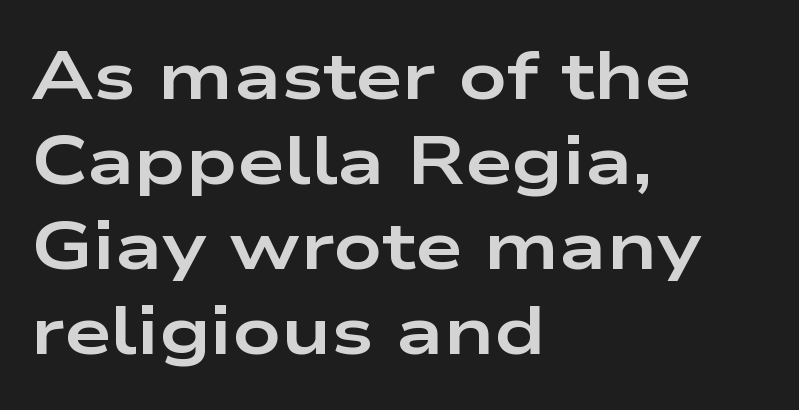
{"serif": "no", "italic": "no", "bold": "yes", "weight": "bold", "width": "wide", "stroke_contrast": "low", "x_height": "medium", "monospaced": "no", "underline": "no", "align": "left", "line_spacing": "normal", "line_spacing_ratio": 1.27, "letter_spacing": "normal", "letter_spacing_em": 0.0, "glyph_px": 67}
